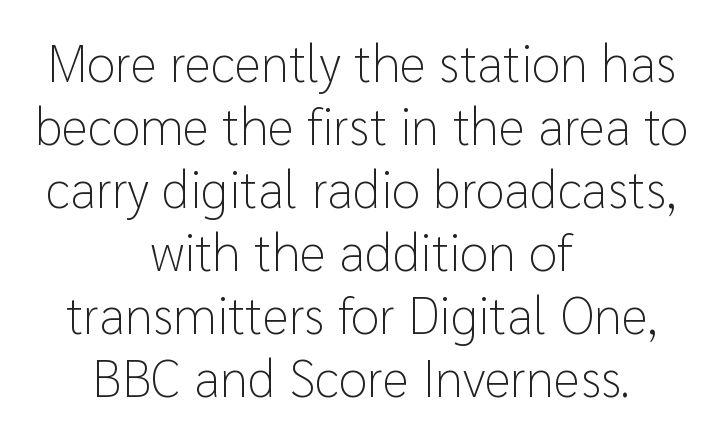
{"serif": "no", "italic": "no", "bold": "no", "weight": "light", "width": "normal", "stroke_contrast": "low", "x_height": "medium", "monospaced": "no", "underline": "no", "align": "center", "line_spacing_ratio": 1.21, "letter_spacing": "normal", "letter_spacing_em": 0.0, "glyph_px": 52}
